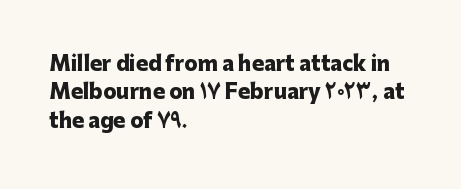
{"italic": "no", "bold": "yes", "underline": "no", "align": "left", "line_spacing": "normal", "line_spacing_ratio": 1.42, "letter_spacing": "normal", "letter_spacing_em": 0.0, "glyph_px": 20}
